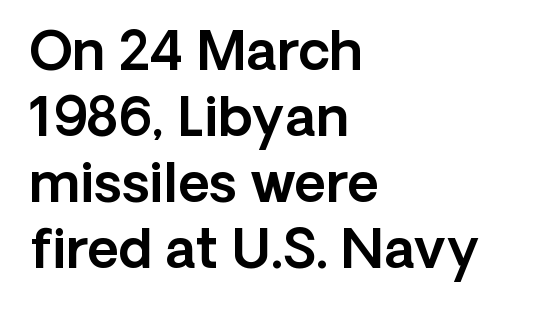
{"serif": "no", "italic": "no", "width": "normal", "x_height": "medium", "monospaced": "no", "underline": "no", "align": "left", "line_spacing_ratio": 1.22, "letter_spacing": "normal", "letter_spacing_em": 0.0, "glyph_px": 54}
